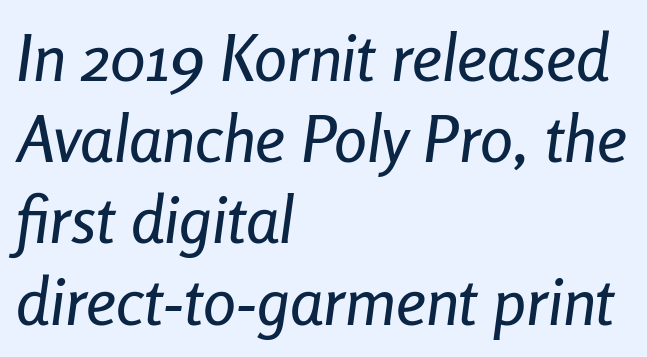
{"italic": "yes", "lean": "right", "slant_degrees": 8, "width": "condensed", "stroke_contrast": "low", "x_height": "medium", "monospaced": "no", "underline": "no", "align": "left", "line_spacing_ratio": 1.23, "letter_spacing": "normal", "letter_spacing_em": 0.0, "glyph_px": 66}
